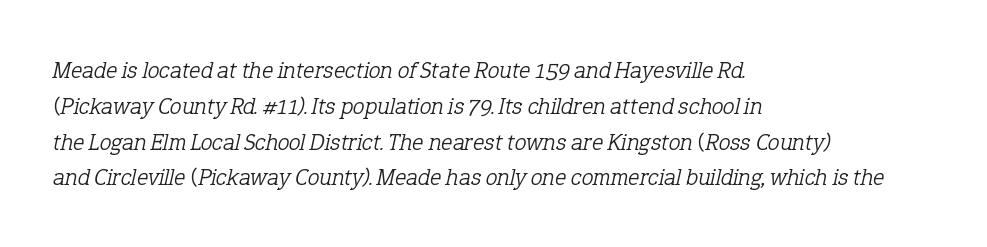
Ink coverage per letter is moderate at most. The rows are spaced the way most documents space them. Bare-footed words on every line. The letterforms sit shoulder to shoulder at normal distance. Line starts are locked; line ends wander. Posture: slanted.
